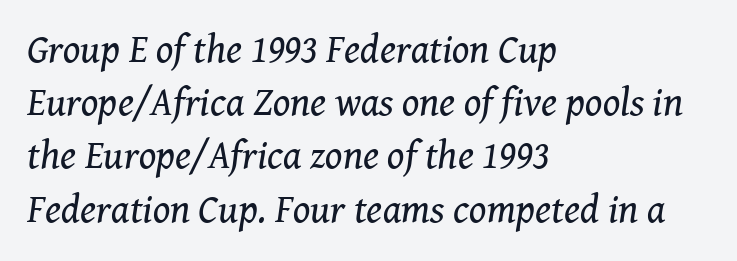
Q: Is the text bold? A: No.
Q: Is the text italic (slanted)? A: Yes, it leans right by about 8 degrees.
Q: Is the typeface a serif or a sans-serif typeface? A: Serif.
Q: Is the text underlined? A: No.
Q: How is the paragraph aligned? A: Left-aligned.
Q: Is the spacing between letters normal or unusually wide? A: Normal.
Q: Is the spacing between lines tight, normal or loose? A: Normal.
Q: Width (condensed, normal, or wide)? A: Normal.
Q: Stroke contrast? A: Medium.
Q: x-height? A: Medium.
Q: Monospaced? A: No.
